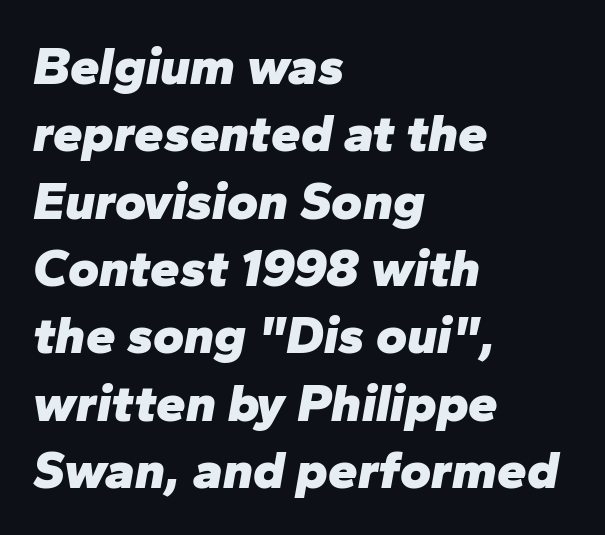
The image shows 53 px heavy type, italic (leaning right); set left-aligned, normal line spacing (1.27x), normal letter spacing, not underlined; low stroke contrast and a medium x-height.
